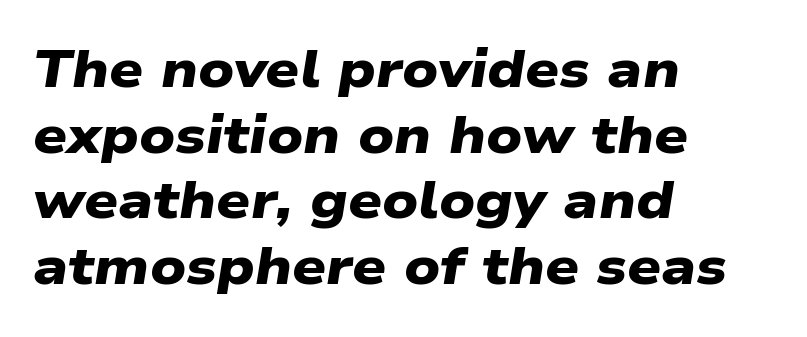
Classification — sans serif. The baseline area is clear. How are the letters spaced? Ordinarily, with no added tracking. Looks like regular typesetting: each glyph gets only the width it needs.
